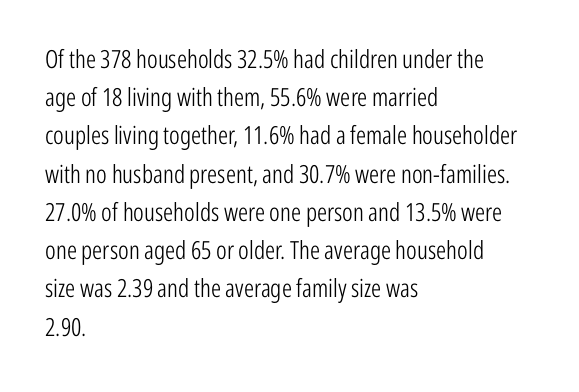
{"italic": "no", "bold": "no", "underline": "no", "align": "left", "line_spacing": "normal", "line_spacing_ratio": 1.53, "letter_spacing": "normal", "letter_spacing_em": 0.0, "glyph_px": 25}
